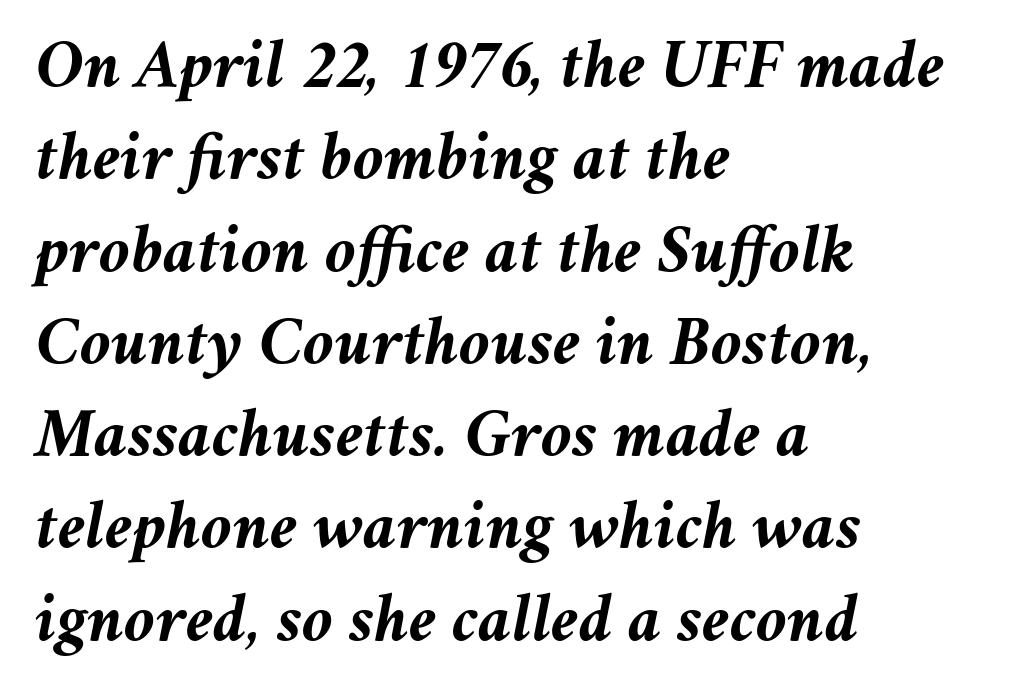
Nobody drew a line under any word here. Character widths vary here, with narrow letters taking less room than wide ones. Here the glyphs are tracked normally, forming tight word shapes. Plenty of ink on the page — the face is bold. Would a proofreader flag this as italicized? Yes. A classic flush-left, rag-right setting is used for this passage.
